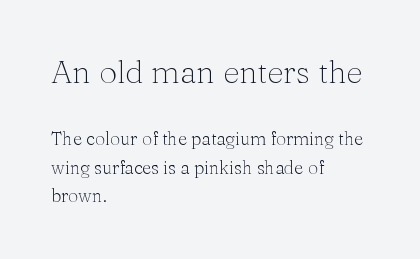
{"serif": "yes", "italic": "no", "bold": "no", "weight": "light", "width": "normal", "stroke_contrast": "medium", "x_height": "medium", "monospaced": "no", "underline": "no", "align": "left", "line_spacing": "normal", "line_spacing_ratio": 1.58, "letter_spacing": "normal", "letter_spacing_em": 0.0, "larger_block": "first", "size_ratio": 1.78, "glyph_px": 32}
